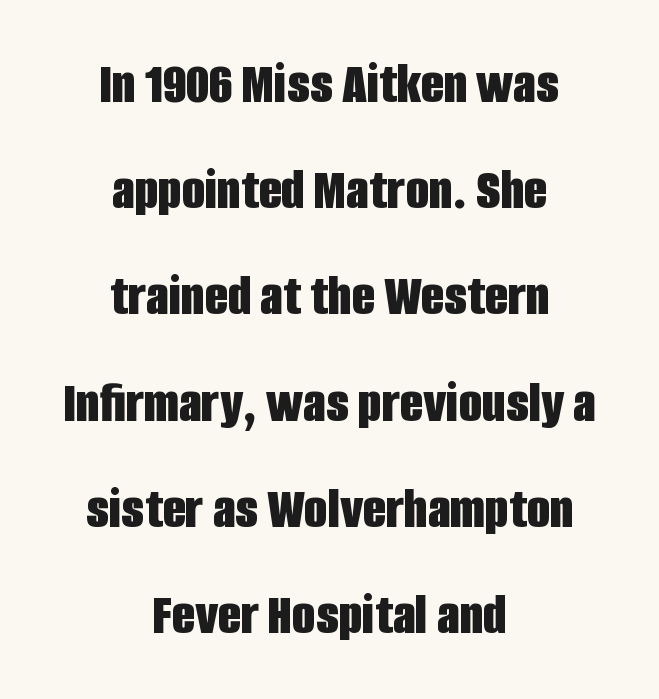
Q: Is the text bold? A: Yes.
Q: Is the text italic (slanted)? A: No, it is upright.
Q: Is the typeface a serif or a sans-serif typeface? A: Sans-serif.
Q: Is the text underlined? A: No.
Q: How is the paragraph aligned? A: Centered.
Q: Is the spacing between letters normal or unusually wide? A: Normal.
Q: Width (condensed, normal, or wide)? A: Condensed.
Q: Stroke contrast? A: Low.
Q: x-height? A: Large.
Q: Monospaced? A: No.
